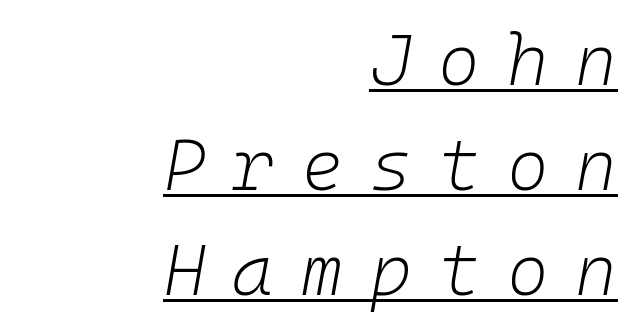
Q: Is the text bold? A: No.
Q: Is the text italic (slanted)? A: Yes, it leans right by about 10 degrees.
Q: Is the text underlined? A: Yes.
Q: How is the paragraph aligned? A: Right-aligned.
Q: Is the spacing between letters normal or unusually wide? A: Unusually wide.
Q: Is the spacing between lines tight, normal or loose? A: Normal.
Q: Width (condensed, normal, or wide)? A: Normal.
Q: Stroke contrast? A: Low.
Q: x-height? A: Medium.
Q: Monospaced? A: Yes.
